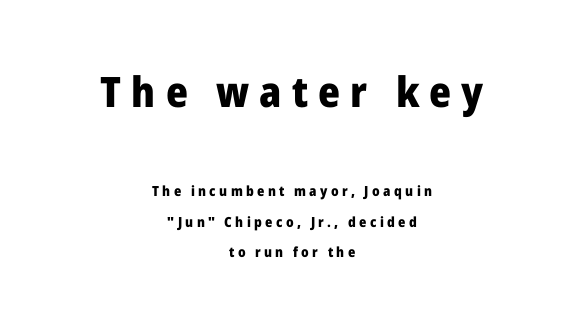
Q: Is the text bold? A: Yes.
Q: Is the text italic (slanted)? A: No, it is upright.
Q: Is the typeface a serif or a sans-serif typeface? A: Sans-serif.
Q: Is the text underlined? A: No.
Q: How is the paragraph aligned? A: Centered.
Q: Is the spacing between letters normal or unusually wide? A: Unusually wide.
Q: Is the spacing between lines tight, normal or loose? A: Loose.
Q: Which block of text is set in a larger size, the first (top) or the second (bottom)? A: The first (top) one.
Q: Width (condensed, normal, or wide)? A: Normal.
Q: Stroke contrast? A: Low.
Q: x-height? A: Medium.
Q: Monospaced? A: No.
